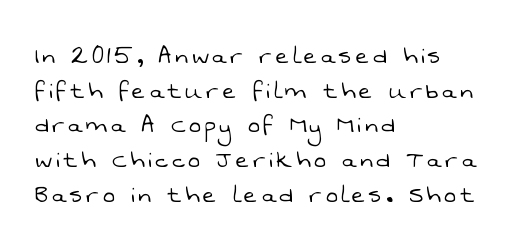
{"serif": "no", "bold": "no", "weight": "light", "width": "normal", "stroke_contrast": "low", "x_height": "medium", "monospaced": "no", "underline": "no", "align": "left", "line_spacing_ratio": 1.24, "glyph_px": 28}
